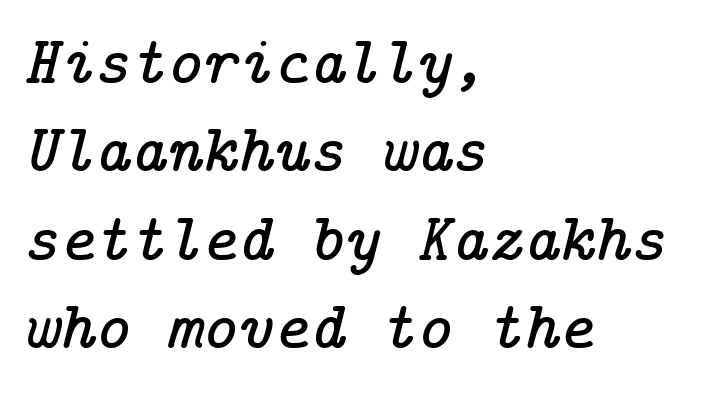
Q: Is the text italic (slanted)? A: Yes, it leans right by about 14 degrees.
Q: Is the typeface a serif or a sans-serif typeface? A: Serif.
Q: Is the text underlined? A: No.
Q: How is the paragraph aligned? A: Left-aligned.
Q: Is the spacing between letters normal or unusually wide? A: Normal.
Q: Is the spacing between lines tight, normal or loose? A: Normal.
Q: Width (condensed, normal, or wide)? A: Normal.
Q: Stroke contrast? A: Low.
Q: x-height? A: Medium.
